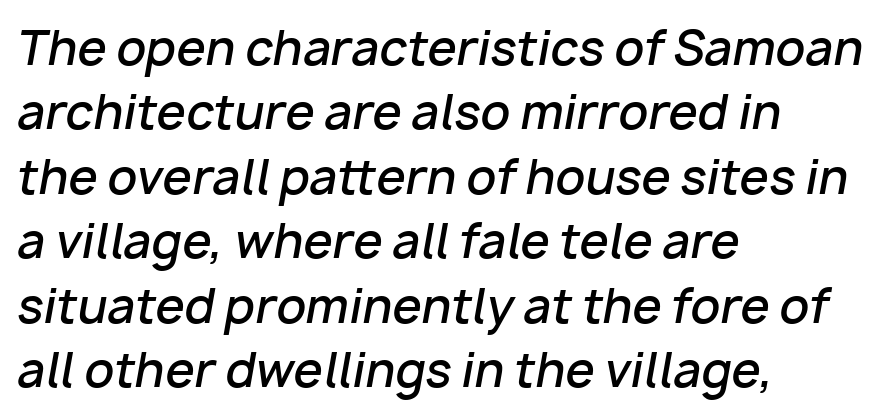
Between one letter and the next there's only the usual sliver of space. Every row of glyphs begins at an identical x-position on the left. This sample has the flowing, uneven cadence of proportional lettering. Only glyphs here, with clear space below each row. Italic: yes, the glyphs are oblique.
